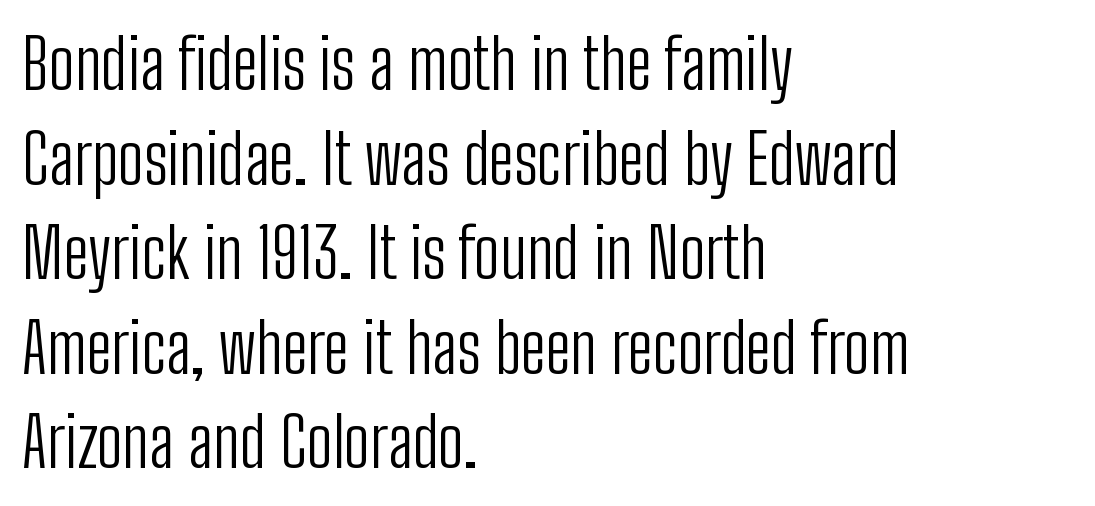
{"serif": "no", "italic": "no", "bold": "no", "weight": "light", "width": "condensed", "stroke_contrast": "low", "x_height": "medium", "monospaced": "no", "underline": "no", "align": "left", "line_spacing": "normal", "line_spacing_ratio": 1.37, "letter_spacing": "normal", "letter_spacing_em": 0.0, "glyph_px": 69}
